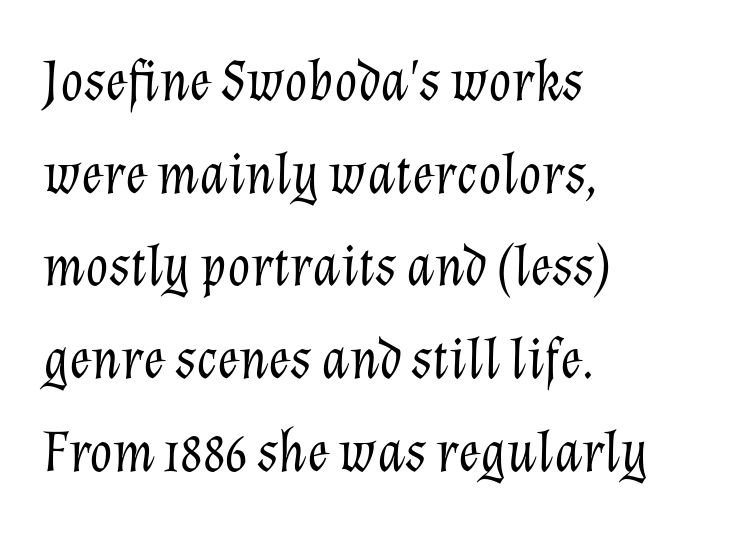
{"italic": "yes", "lean": "right", "slant_degrees": 12, "bold": "no", "weight": "light", "width": "normal", "stroke_contrast": "low", "x_height": "medium", "monospaced": "no", "underline": "no", "align": "left", "line_spacing": "normal", "line_spacing_ratio": 1.57, "letter_spacing": "normal", "letter_spacing_em": 0.0, "glyph_px": 59}
